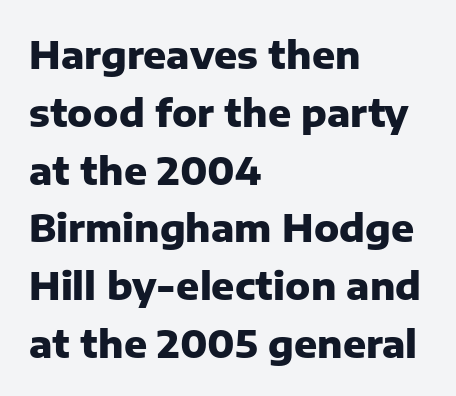
Q: Is the text bold? A: Yes.
Q: Is the text italic (slanted)? A: No, it is upright.
Q: Is the typeface a serif or a sans-serif typeface? A: Sans-serif.
Q: Is the text underlined? A: No.
Q: How is the paragraph aligned? A: Left-aligned.
Q: Is the spacing between letters normal or unusually wide? A: Normal.
Q: Is the spacing between lines tight, normal or loose? A: Normal.
Q: Width (condensed, normal, or wide)? A: Normal.
Q: Stroke contrast? A: Low.
Q: x-height? A: Medium.
Q: Monospaced? A: No.
